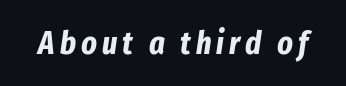
The typography opts for an oblique posture over an upright one. Plain, unruled lines of type. On the weight axis this lands at bold, roughly 700. These lines are rendered in a variable-pitch font.
